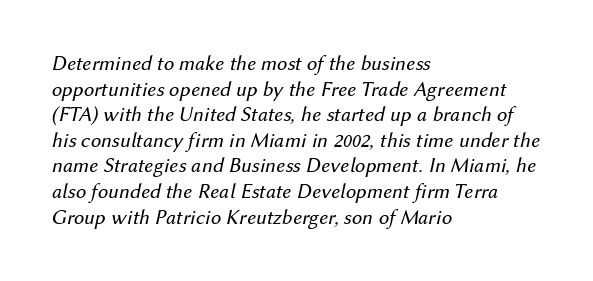
The image shows 21 px text type, italic (leaning right); set left-aligned, line spacing 1.22x, normal letter spacing, not underlined.
